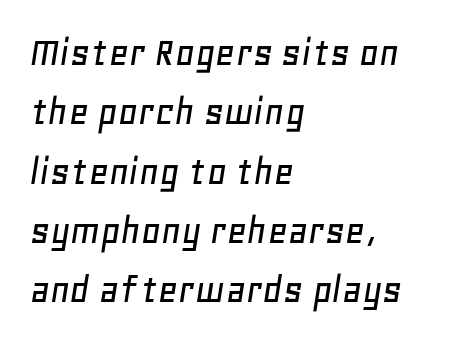
{"italic": "yes", "lean": "right", "slant_degrees": 11, "width": "normal", "stroke_contrast": "low", "x_height": "large", "monospaced": "no", "underline": "no", "align": "left", "line_spacing": "normal", "line_spacing_ratio": 1.38, "letter_spacing": "normal", "letter_spacing_em": 0.0, "glyph_px": 43}
